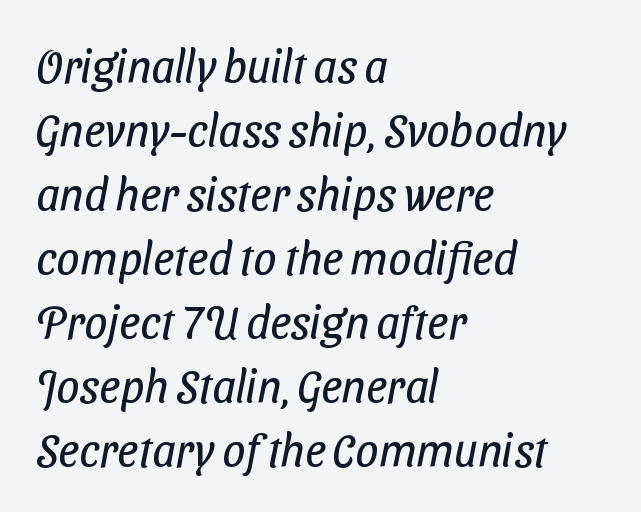
Type style note: lacks serifs. Honestly, there is no underline to notice here at all. Normally led — the rows are evenly, conventionally spaced. The weight tops out at a normal text grade.
